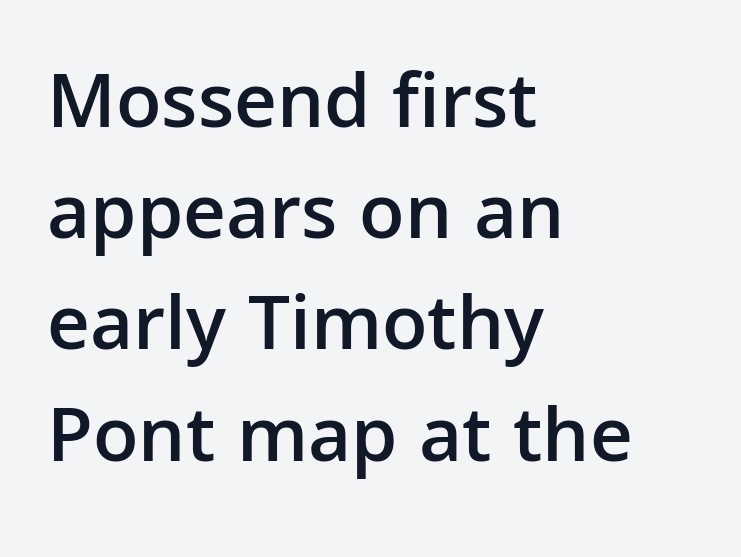
{"serif": "no", "italic": "no", "bold": "semi", "weight": "semibold", "width": "normal", "stroke_contrast": "low", "x_height": "medium", "monospaced": "no", "underline": "no", "align": "left", "line_spacing": "normal", "line_spacing_ratio": 1.39, "letter_spacing": "normal", "letter_spacing_em": 0.0, "glyph_px": 80}
